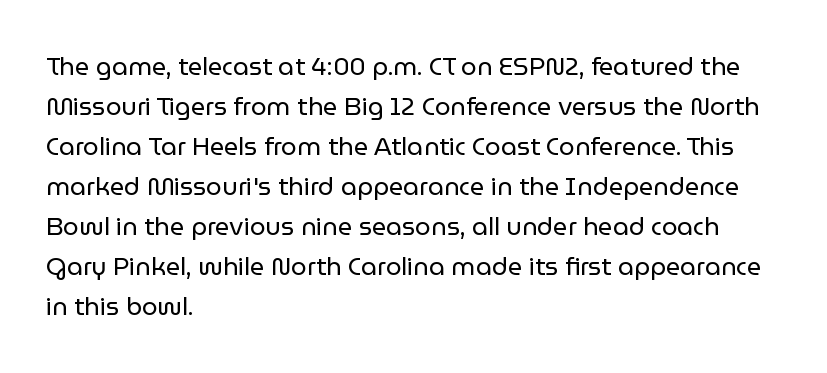
The area under the type is left untouched. A typesetter would mark this as roman, not italic. What's the leading like? Ordinary, nothing unusual. A typesetter would call this zero additional tracking. Which margin do the lines hug? The left one — the right edge is uneven. The cut favours lightness, reaching ordinary text weight at its darkest.
